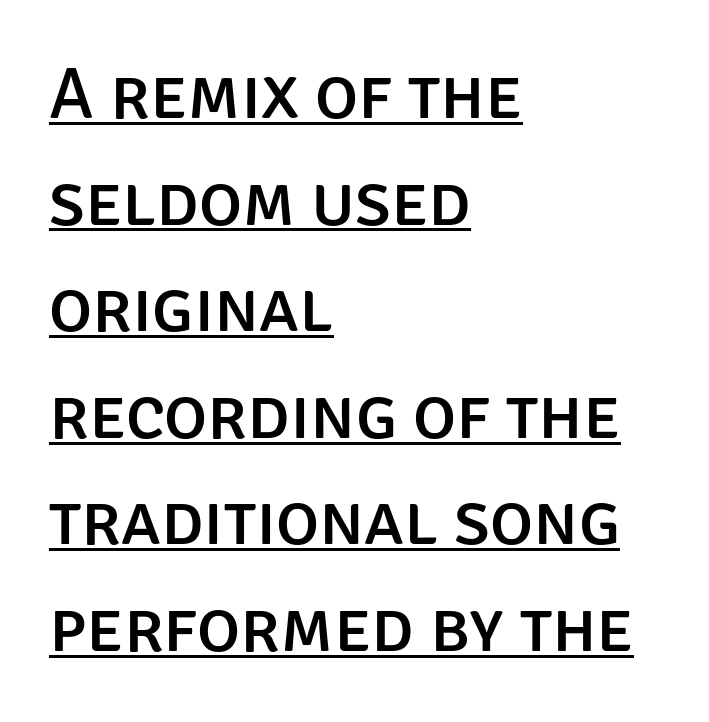
{"serif": "no", "italic": "no", "width": "normal", "stroke_contrast": "low", "x_height": "large", "monospaced": "no", "underline": "yes", "align": "left", "line_spacing": "normal", "line_spacing_ratio": 1.46, "letter_spacing": "normal", "letter_spacing_em": 0.0, "glyph_px": 73}
